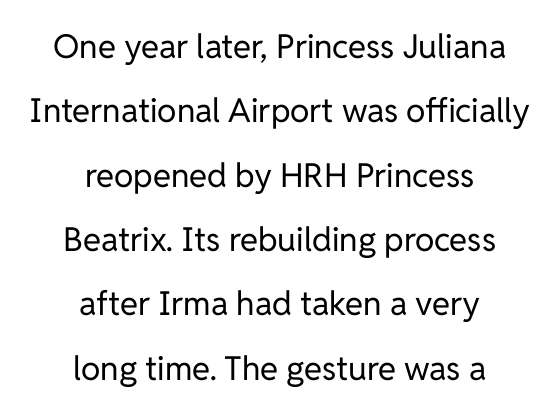
The face used here is proportionally spaced, like ordinary book or web type. The passage shown stacks its lines with a broad gap. The passage shown has conventional tracking throughout. Every character sits straight up, as roman type does. On a weight scale, this lands at 450 or below. Notice how the passage keeps no hard edge, just a central spine.
